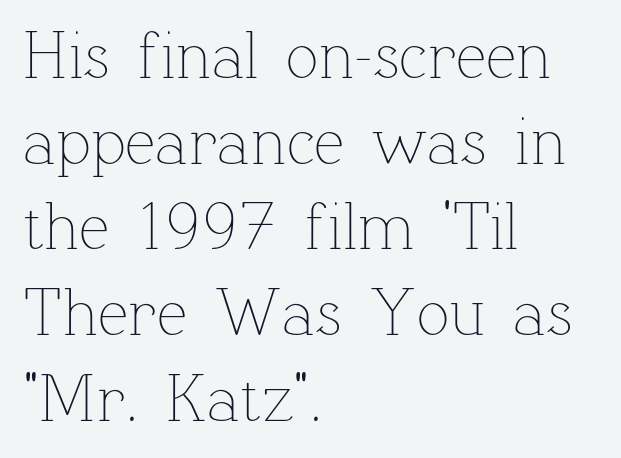
{"italic": "no", "bold": "no", "weight": "thin", "width": "normal", "stroke_contrast": "low", "x_height": "medium", "monospaced": "no", "underline": "no", "align": "left", "line_spacing": "normal", "line_spacing_ratio": 1.26, "letter_spacing": "normal", "letter_spacing_em": 0.0, "glyph_px": 68}
